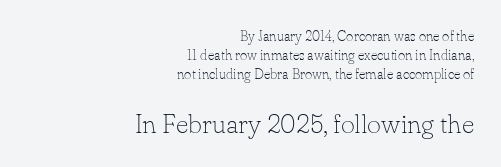
{"italic": "no", "bold": "no", "underline": "no", "align": "right", "line_spacing": "normal", "line_spacing_ratio": 1.36, "letter_spacing": "normal", "letter_spacing_em": 0.0, "larger_block": "second", "size_ratio": 1.93, "glyph_px": 27}
